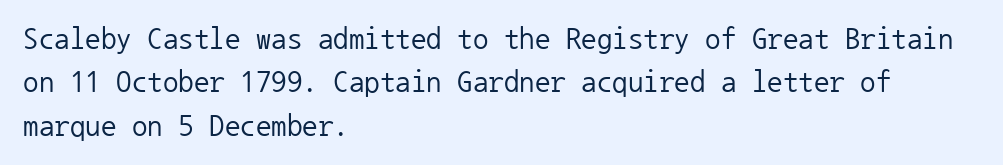
Q: Is the text bold? A: No.
Q: Is the text italic (slanted)? A: No, it is upright.
Q: Is the typeface a serif or a sans-serif typeface? A: Sans-serif.
Q: Is the text underlined? A: No.
Q: How is the paragraph aligned? A: Left-aligned.
Q: Is the spacing between letters normal or unusually wide? A: Normal.
Q: Is the spacing between lines tight, normal or loose? A: Normal.
Q: Width (condensed, normal, or wide)? A: Normal.
Q: Stroke contrast? A: Low.
Q: x-height? A: Medium.
Q: Monospaced? A: Yes.
